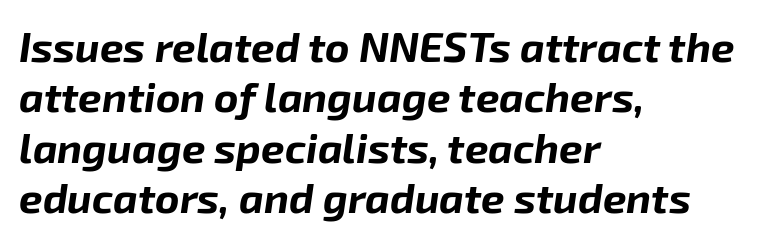
Q: Is the text bold? A: Yes.
Q: Is the text italic (slanted)? A: Yes, it leans right by about 8 degrees.
Q: Is the text underlined? A: No.
Q: How is the paragraph aligned? A: Left-aligned.
Q: Is the spacing between letters normal or unusually wide? A: Normal.
Q: Width (condensed, normal, or wide)? A: Normal.
Q: Stroke contrast? A: Low.
Q: x-height? A: Medium.
Q: Monospaced? A: No.
